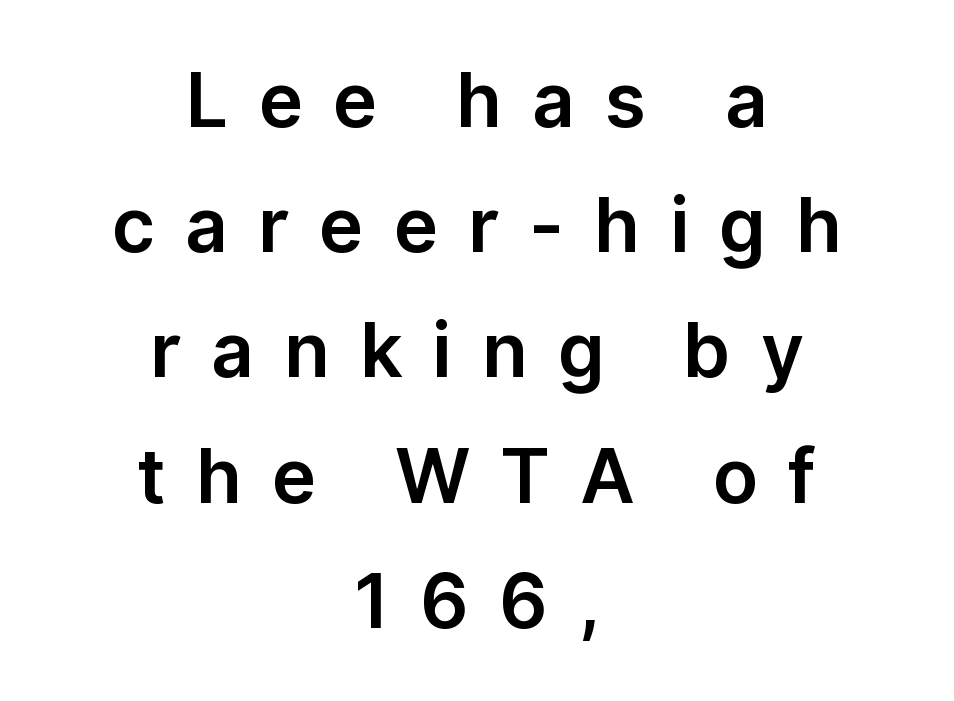
{"serif": "no", "italic": "no", "width": "normal", "stroke_contrast": "low", "x_height": "medium", "monospaced": "no", "underline": "no", "align": "center", "line_spacing": "normal", "line_spacing_ratio": 1.67, "letter_spacing": "wide", "letter_spacing_em": 0.4, "glyph_px": 75}
